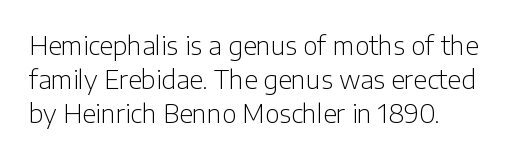
The area under the type is left untouched. A roman cut, with each character standing at attention. Observe the ordinary spacing: letters are neighbours, not strangers. Notice how the passage keeps a crisp vertical edge on the left only.
